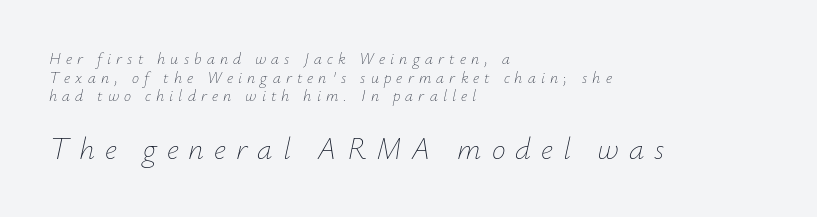
The passage shown is typed in a proportional face where columns would drift. Weight: regular or lighter. An italicized treatment has been applied to the whole sample. The foot of each line stays bare and open. These lines have a slow, spaced-out rhythm from letter to letter.
